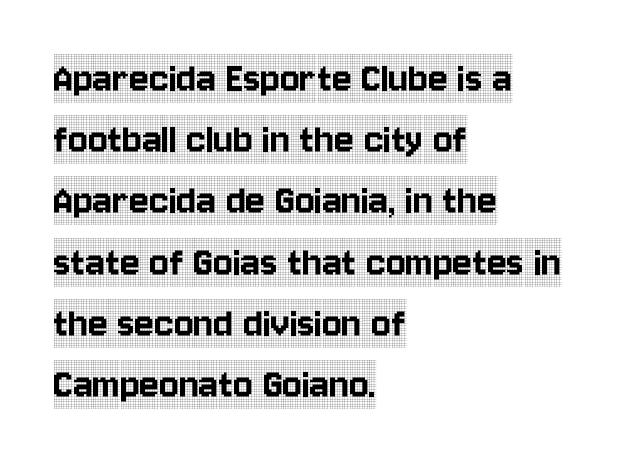
The image shows 46 px condensed serif type, upright; set left-aligned, normal line spacing (1.33x), normal letter spacing, not underlined; a large x-height.
